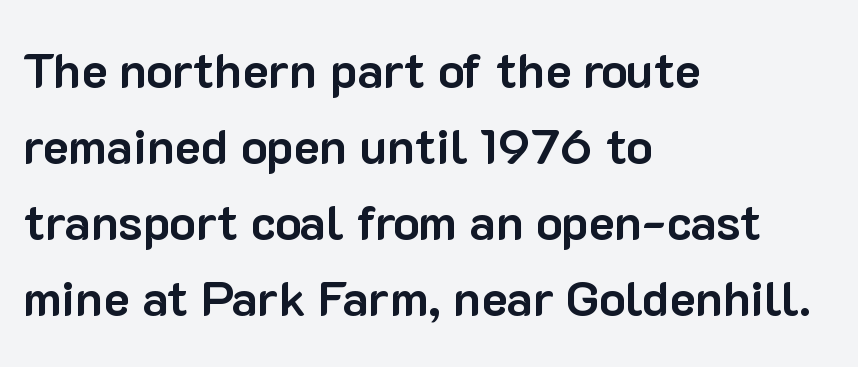
{"serif": "no", "italic": "no", "bold": "yes", "weight": "bold", "width": "normal", "stroke_contrast": "low", "x_height": "medium", "monospaced": "no", "underline": "no", "align": "left", "line_spacing": "normal", "line_spacing_ratio": 1.55, "letter_spacing": "normal", "letter_spacing_em": 0.0, "glyph_px": 49}
